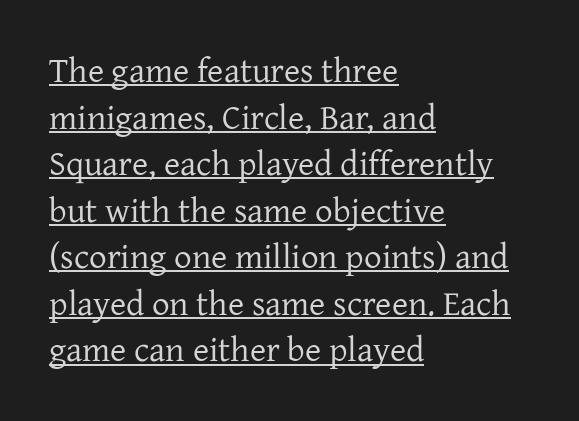
Q: Is the text bold? A: No.
Q: Is the text italic (slanted)? A: No, it is upright.
Q: Is the typeface a serif or a sans-serif typeface? A: Serif.
Q: Is the text underlined? A: Yes.
Q: How is the paragraph aligned? A: Left-aligned.
Q: Is the spacing between letters normal or unusually wide? A: Normal.
Q: Is the spacing between lines tight, normal or loose? A: Normal.
Q: Width (condensed, normal, or wide)? A: Normal.
Q: Stroke contrast? A: Low.
Q: x-height? A: Medium.
Q: Monospaced? A: No.
